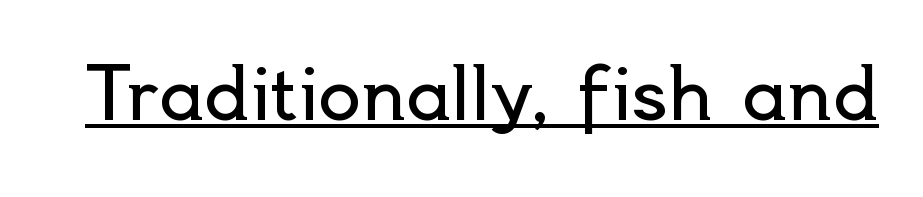
{"serif": "no", "italic": "no", "bold": "no", "weight": "regular", "width": "normal", "x_height": "small", "monospaced": "no", "underline": "yes", "letter_spacing": "normal", "letter_spacing_em": 0.0, "glyph_px": 71}
